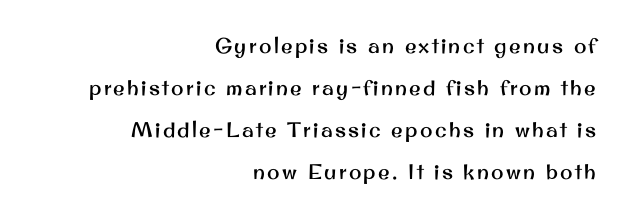
{"italic": "no", "underline": "no", "align": "right", "line_spacing": "loose", "line_spacing_ratio": 2.0, "glyph_px": 21}
